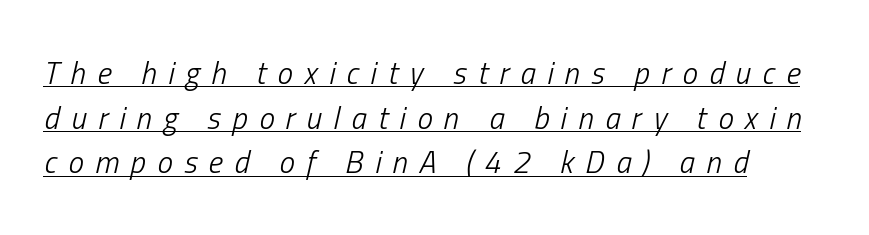
If you drew a line through each stem, it would be angled. Each letter keeps its own natural width here, so spacing adapts to shape. This rendering features underlined lettering. The letters look calm and open, with moderate or lighter stems. Short note: letters widely spaced. A normal amount of white space separates one row of letters from the next.
